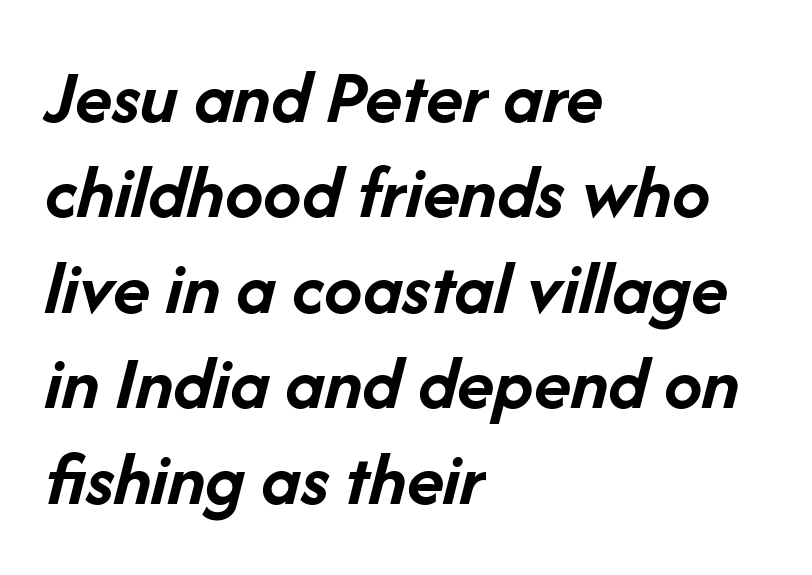
Q: Is the text bold? A: Yes.
Q: Is the text italic (slanted)? A: Yes, it leans right by about 14 degrees.
Q: Is the text underlined? A: No.
Q: How is the paragraph aligned? A: Left-aligned.
Q: Is the spacing between letters normal or unusually wide? A: Normal.
Q: Width (condensed, normal, or wide)? A: Normal.
Q: Stroke contrast? A: Low.
Q: x-height? A: Medium.
Q: Monospaced? A: No.
